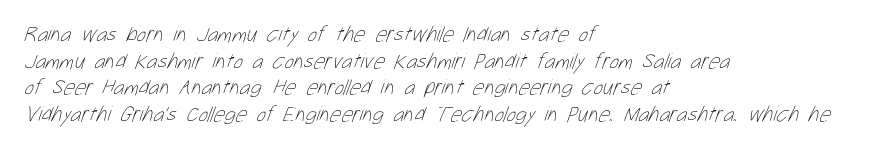
Q: Is the text bold? A: No.
Q: Is the text underlined? A: No.
Q: How is the paragraph aligned? A: Left-aligned.
Q: Is the spacing between letters normal or unusually wide? A: Normal.
